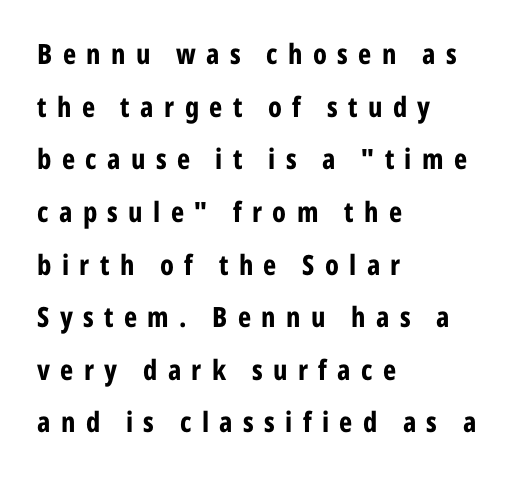
Descender tails drop into unmarked territory. Font category for this specimen: sans-serif. All the whitespace from short lines collects on the right. The rendering uses natural spacing where letterforms have individual widths.
